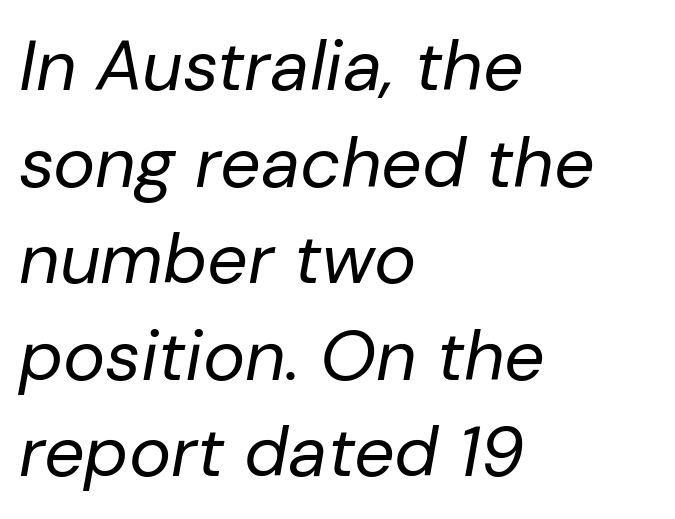
The image shows 71 px regular-weight type, italic (leaning right); set left-aligned, normal line spacing (1.36x), normal letter spacing, not underlined; low stroke contrast and a medium x-height.
